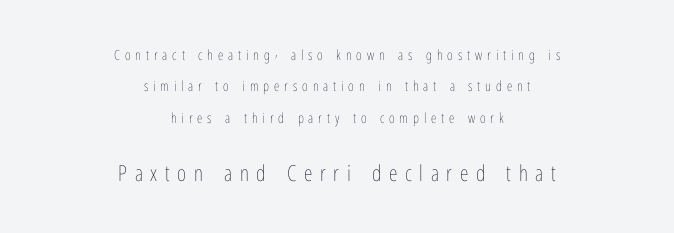
Q: Is the text bold? A: No.
Q: Is the text italic (slanted)? A: No, it is upright.
Q: Is the text underlined? A: No.
Q: How is the paragraph aligned? A: Centered.
Q: Is the spacing between letters normal or unusually wide? A: Unusually wide.
Q: Is the spacing between lines tight, normal or loose? A: Loose.
Q: Which block of text is set in a larger size, the first (top) or the second (bottom)? A: The second (bottom) one.
